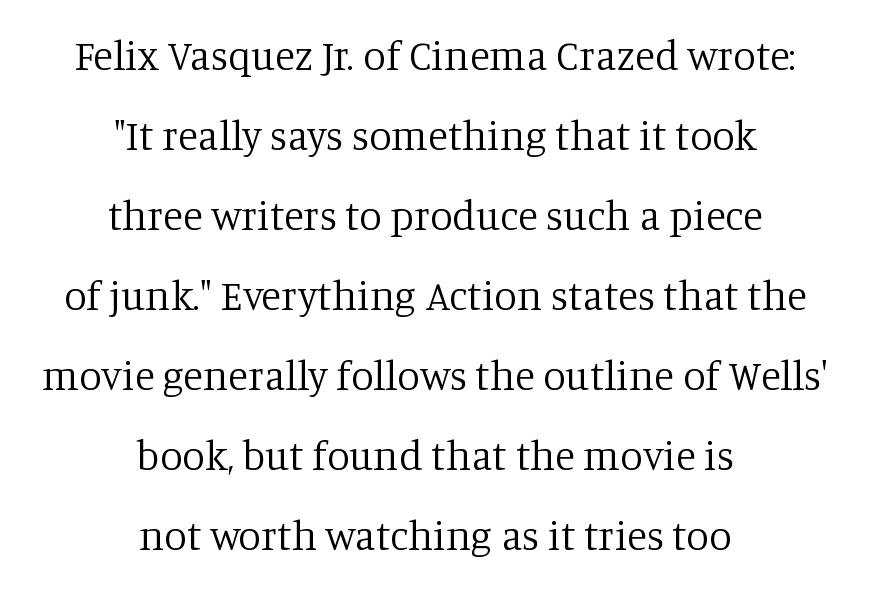
Q: Is the text bold? A: No.
Q: Is the text italic (slanted)? A: No, it is upright.
Q: Is the typeface a serif or a sans-serif typeface? A: Serif.
Q: Is the text underlined? A: No.
Q: How is the paragraph aligned? A: Centered.
Q: Is the spacing between letters normal or unusually wide? A: Normal.
Q: Is the spacing between lines tight, normal or loose? A: Loose.
Q: Width (condensed, normal, or wide)? A: Normal.
Q: Stroke contrast? A: Low.
Q: x-height? A: Large.
Q: Monospaced? A: No.
